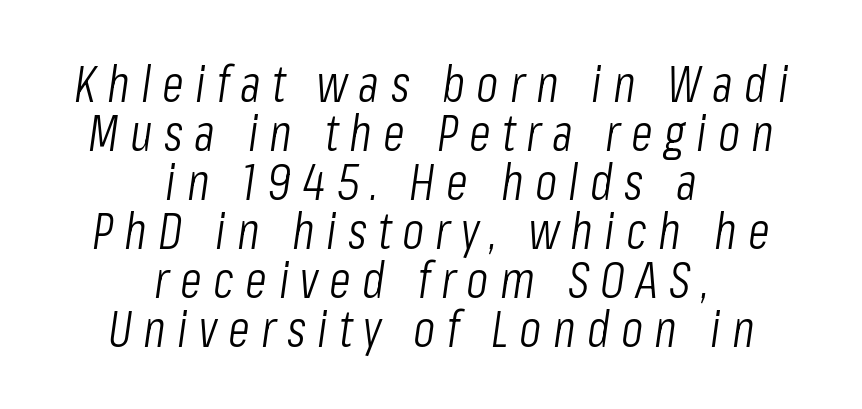
Q: Is the text bold? A: No.
Q: Is the text italic (slanted)? A: Yes, it leans right by about 8 degrees.
Q: Is the text underlined? A: No.
Q: How is the paragraph aligned? A: Centered.
Q: Is the spacing between letters normal or unusually wide? A: Unusually wide.
Q: Is the spacing between lines tight, normal or loose? A: Tight.
Q: Width (condensed, normal, or wide)? A: Condensed.
Q: Stroke contrast? A: Low.
Q: x-height? A: Medium.
Q: Monospaced? A: No.
